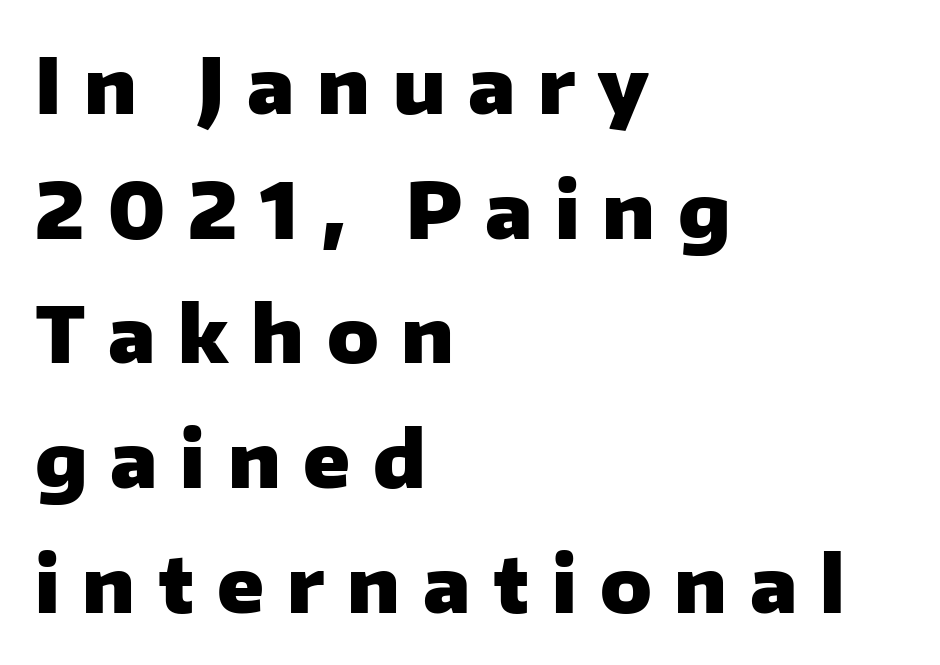
{"serif": "no", "italic": "no", "bold": "yes", "weight": "heavy", "width": "normal", "stroke_contrast": "low", "x_height": "medium", "monospaced": "no", "underline": "no", "align": "left", "line_spacing": "normal", "line_spacing_ratio": 1.64, "letter_spacing": "wide", "letter_spacing_em": 0.3, "glyph_px": 76}
